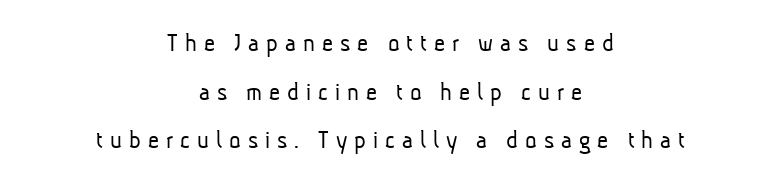
Q: Is the text bold? A: No.
Q: Is the text underlined? A: No.
Q: How is the paragraph aligned? A: Centered.
Q: Is the spacing between letters normal or unusually wide? A: Unusually wide.
